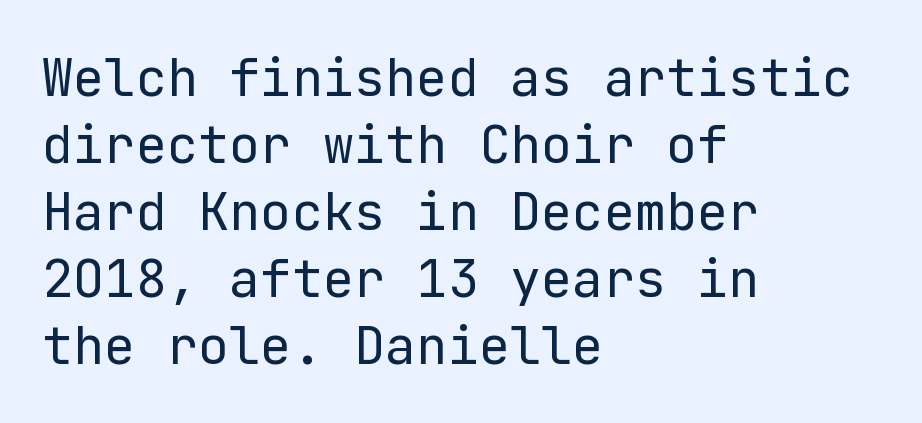
The gaps between neighbouring characters are ordinary and unremarkable. Bold? No — there's no thickening of the strokes. The paragraph shown leans on its left margin. Descenders are the only things crossing below the line.
